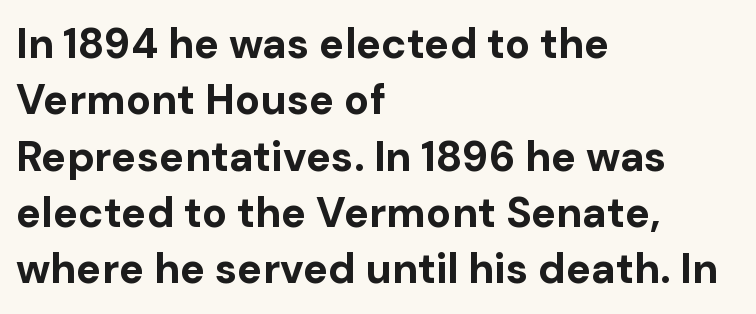
The image shows 42 px bold sans-serif type, upright; set left-aligned, normal line spacing (1.34x), normal letter spacing, not underlined; low stroke contrast and a medium x-height.
